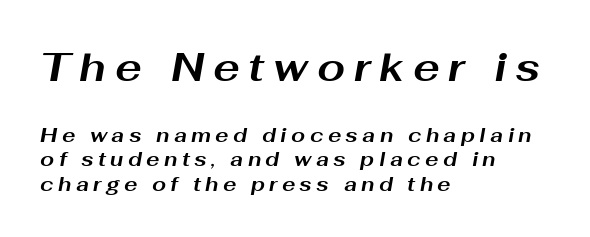
{"italic": "yes", "lean": "right", "slant_degrees": 10, "bold": "yes", "weight": "bold", "width": "wide", "stroke_contrast": "medium", "x_height": "medium", "monospaced": "no", "underline": "no", "align": "left", "line_spacing_ratio": 1.22, "letter_spacing": "wide", "letter_spacing_em": 0.22, "larger_block": "first", "size_ratio": 2.0, "glyph_px": 40}
